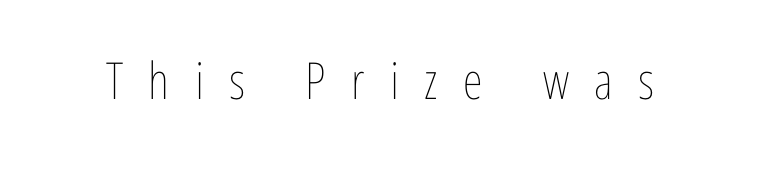
{"italic": "no", "bold": "no", "weight": "thin", "width": "condensed", "stroke_contrast": "low", "x_height": "medium", "monospaced": "no", "underline": "no", "letter_spacing": "wide", "letter_spacing_em": 0.5, "glyph_px": 51}
